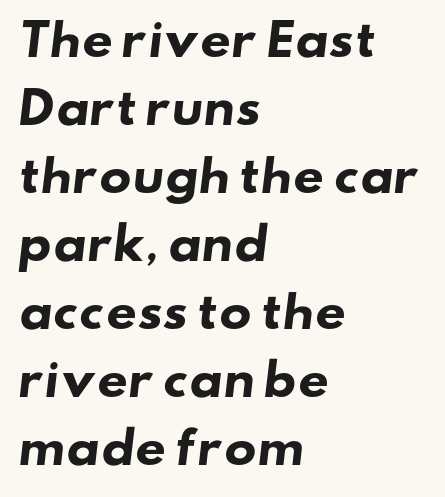
Q: Is the text bold? A: Yes.
Q: Is the typeface a serif or a sans-serif typeface? A: Sans-serif.
Q: Is the text underlined? A: No.
Q: How is the paragraph aligned? A: Left-aligned.
Q: Is the spacing between letters normal or unusually wide? A: Normal.
Q: Is the spacing between lines tight, normal or loose? A: Normal.
Q: Width (condensed, normal, or wide)? A: Wide.
Q: Stroke contrast? A: Low.
Q: x-height? A: Small.
Q: Monospaced? A: No.
